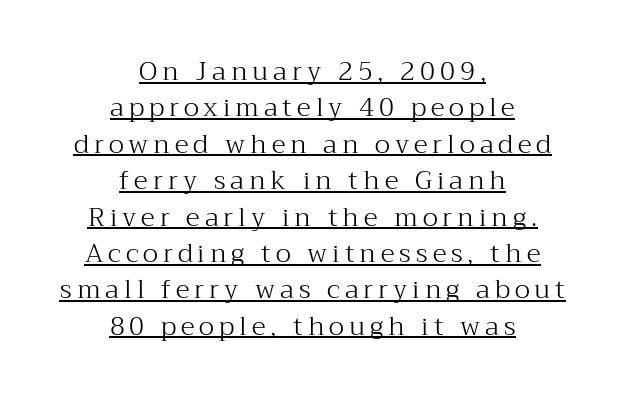
Notice how a bar underscores the lettering throughout. Does the copy run flush right? No — it is centered line by line. Summary of vertical rhythm: regular, with standard interline spacing. Unlike italic type, these characters show no tilt at all. Weight: not bold — regular or lighter.
